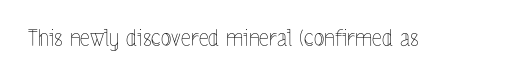
The space directly below the letters is spotless. Quick note: not italic, upright. The line texture is even and compact thanks to regular tracking. These glyphs show unthickened strokes, regular width or finer.
